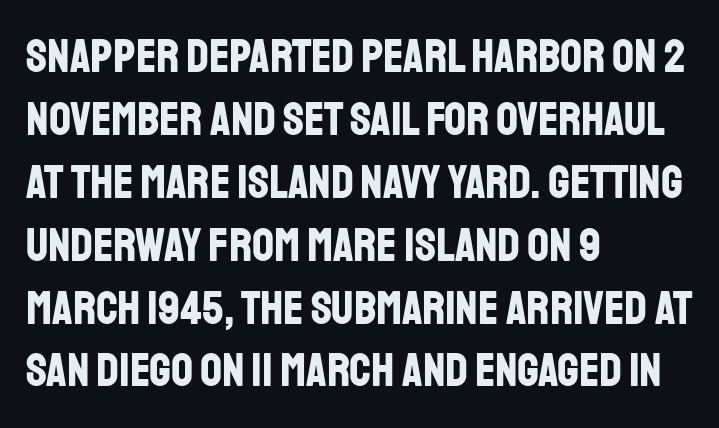
Caption: bold face, heavy strokes. The passage shown is not underscored anywhere. Rendered with straight, roman letterforms. The face used here is rendered with its standard letterfit. Horizontal bands of white between lines are of average thickness.
